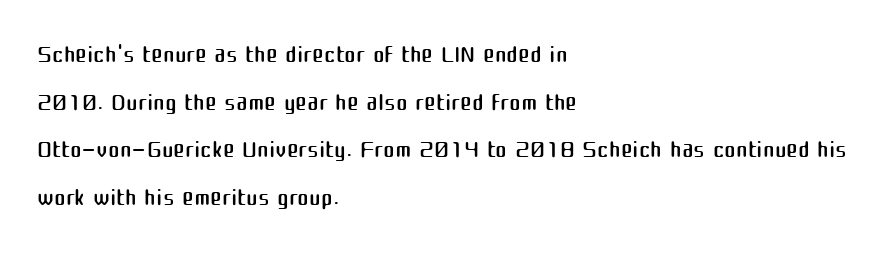
{"serif": "no", "italic": "no", "bold": "no", "weight": "regular", "width": "normal", "stroke_contrast": "medium", "x_height": "medium", "monospaced": "no", "underline": "no", "align": "left", "line_spacing": "normal", "line_spacing_ratio": 1.36, "letter_spacing": "normal", "letter_spacing_em": 0.0, "glyph_px": 35}
